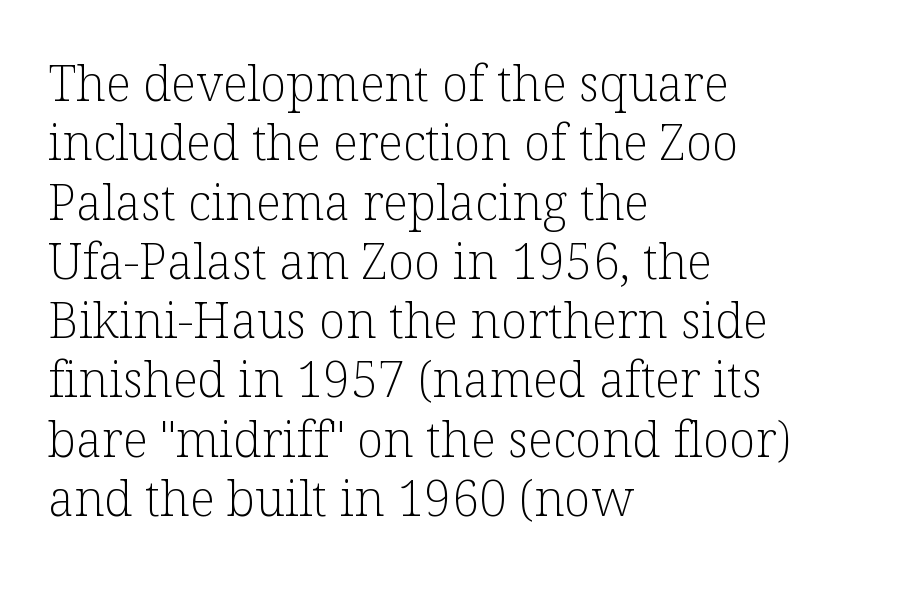
The image shows 49 px light serif type, upright; set left-aligned, line spacing 1.21x, normal letter spacing, not underlined; low stroke contrast and a medium x-height.
